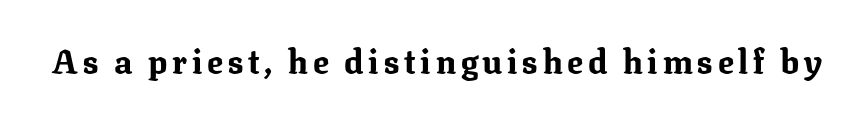
Here the designer chose a conventional face with non-uniform glyph widths. The designer went with a serif here, giving each stem small feet. Pretty heavy lettering here — definitely bold. Bare-footed words on every line. The specimen reads as upright at a glance.
